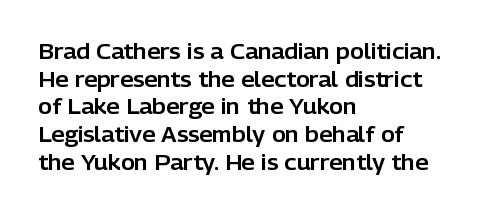
{"italic": "no", "underline": "no", "align": "left", "line_spacing": "normal", "line_spacing_ratio": 1.32, "letter_spacing": "normal", "letter_spacing_em": 0.0, "glyph_px": 21}
